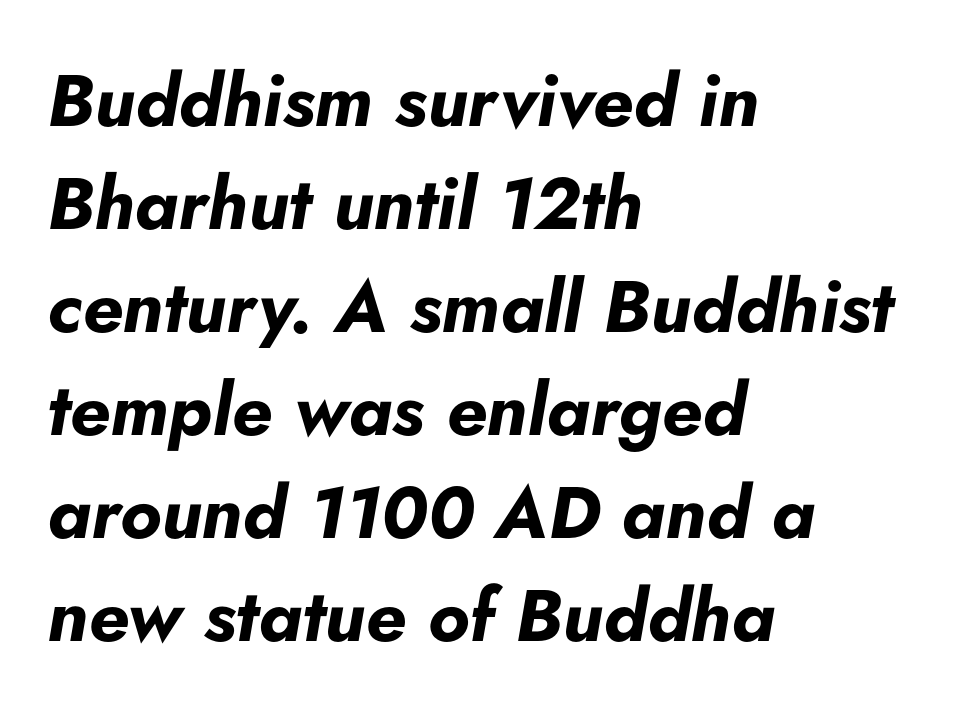
The image shows 73 px bold type, italic (leaning right); set left-aligned, normal line spacing (1.41x), normal letter spacing, not underlined; low stroke contrast and a small x-height.
